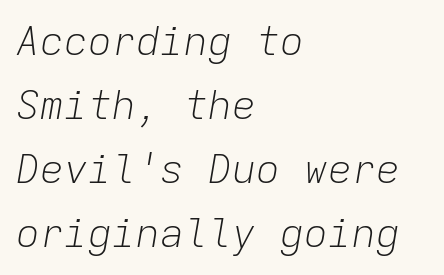
Q: Is the text bold? A: No.
Q: Is the text italic (slanted)? A: Yes, it leans right by about 9 degrees.
Q: Is the text underlined? A: No.
Q: How is the paragraph aligned? A: Left-aligned.
Q: Is the spacing between letters normal or unusually wide? A: Normal.
Q: Is the spacing between lines tight, normal or loose? A: Normal.
Q: Width (condensed, normal, or wide)? A: Normal.
Q: Stroke contrast? A: Low.
Q: x-height? A: Medium.
Q: Monospaced? A: Yes.
